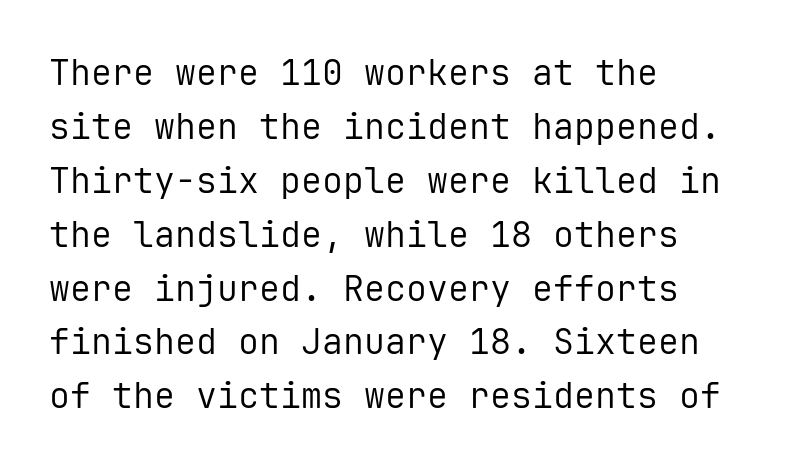
This block has exactly the height ordinary leading produces. This is sans-serif lettering, the kind often seen on screens and signage. The letters stand upright; this is a roman face. The zone under the glyphs is completely vacant. Each letter, wide or thin by design, is forced into the same width here. Short note: letters normally spaced.
